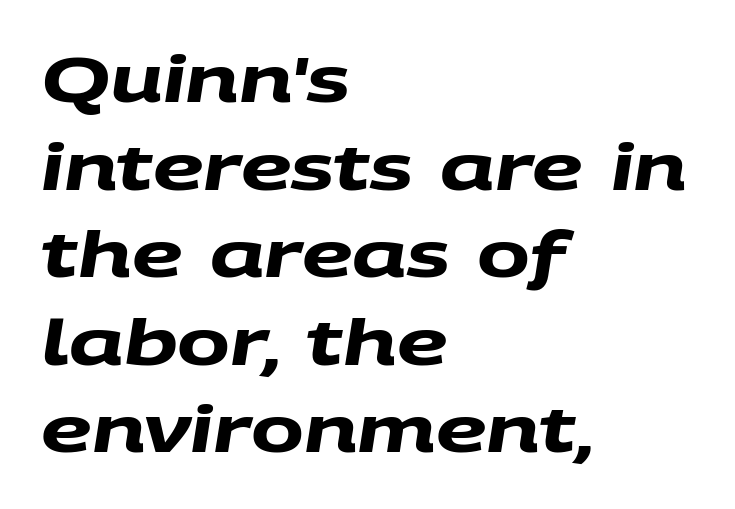
Tracking here is standard; glyphs follow each other at the usual distance. The rendering uses natural spacing where letterforms have individual widths. Weight: bold. The lines are quadded left. Font category for this specimen: sans-serif.
